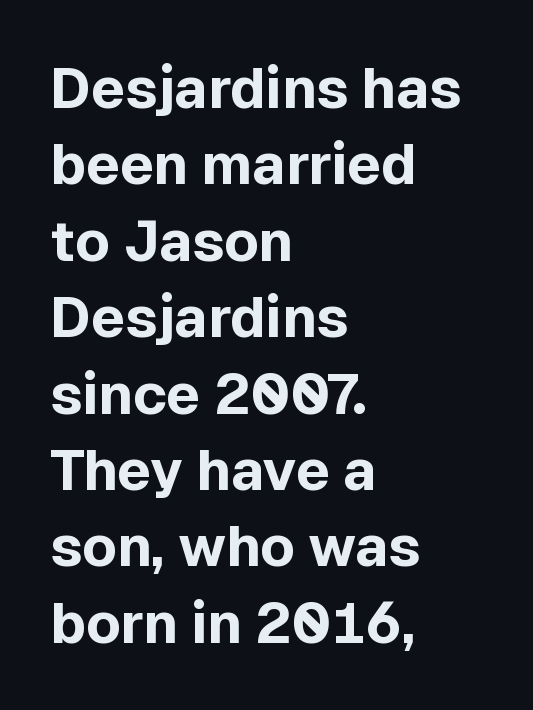
The image shows 57 px bold sans-serif type, upright; set left-aligned, normal line spacing (1.34x), normal letter spacing, not underlined; a medium x-height.
